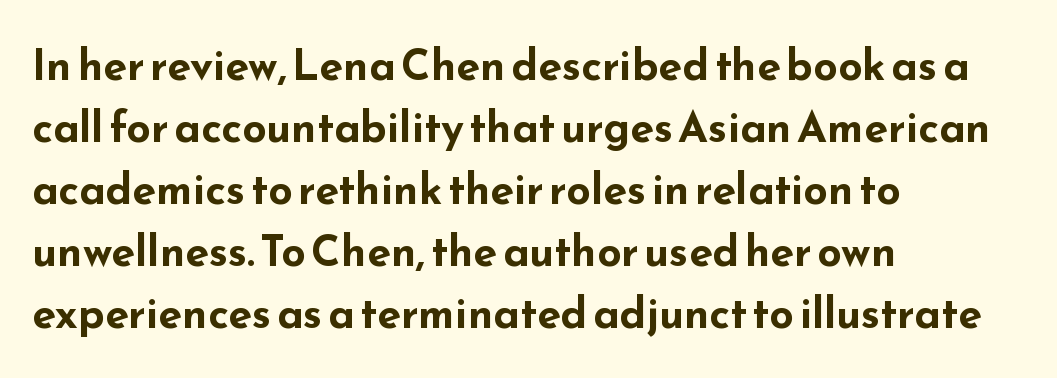
Q: Is the text bold? A: Yes.
Q: Is the text italic (slanted)? A: No, it is upright.
Q: Is the typeface a serif or a sans-serif typeface? A: Sans-serif.
Q: Is the text underlined? A: No.
Q: How is the paragraph aligned? A: Left-aligned.
Q: Is the spacing between letters normal or unusually wide? A: Normal.
Q: Is the spacing between lines tight, normal or loose? A: Normal.
Q: Width (condensed, normal, or wide)? A: Wide.
Q: Stroke contrast? A: Low.
Q: x-height? A: Small.
Q: Monospaced? A: No.
